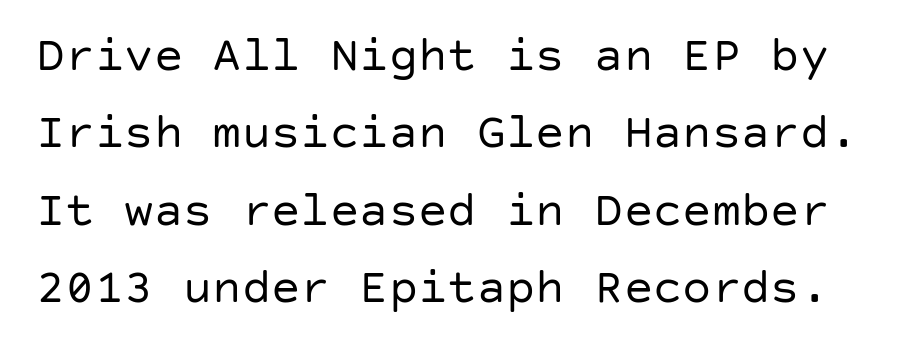
The image shows 49 px regular-weight sans-serif type, upright; set normal line spacing (1.58x), normal letter spacing, not underlined; low stroke contrast and a large x-height.
